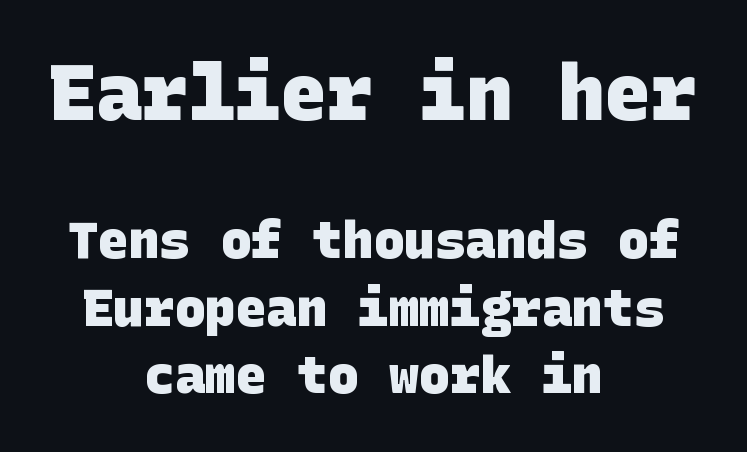
The image shows 77 px heavy sans-serif type; set centered, normal line spacing (1.32x), normal letter spacing, not underlined; the first (top) block is 1.51x larger; low stroke contrast and a large x-height.
